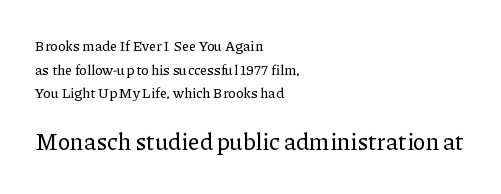
Q: Is the text italic (slanted)? A: No, it is upright.
Q: Is the text underlined? A: No.
Q: How is the paragraph aligned? A: Left-aligned.
Q: Is the spacing between letters normal or unusually wide? A: Normal.
Q: Is the spacing between lines tight, normal or loose? A: Normal.
Q: Which block of text is set in a larger size, the first (top) or the second (bottom)? A: The second (bottom) one.
